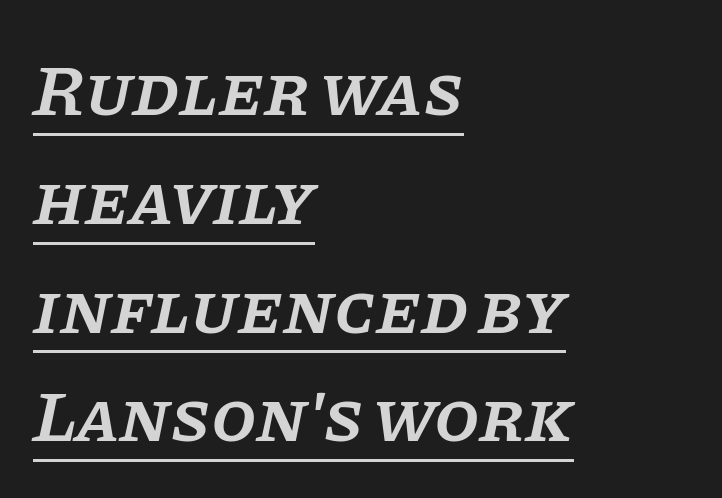
Q: Is the text bold? A: Semi-bold.
Q: Is the text italic (slanted)? A: Yes, it leans right by about 11 degrees.
Q: Is the typeface a serif or a sans-serif typeface? A: Serif.
Q: Is the text underlined? A: Yes.
Q: How is the paragraph aligned? A: Left-aligned.
Q: Is the spacing between letters normal or unusually wide? A: Normal.
Q: Is the spacing between lines tight, normal or loose? A: Normal.
Q: Width (condensed, normal, or wide)? A: Normal.
Q: Stroke contrast? A: Low.
Q: x-height? A: Large.
Q: Monospaced? A: No.
